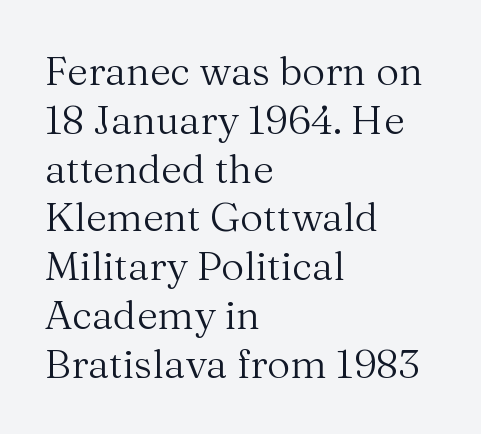
Quick note: not italic, upright. Summary of weight: not heavy and not bold. Looks like regular typesetting: each glyph gets only the width it needs. Standard letterfit; no display-style spreading of the glyphs. The typeface chosen for these lines features serifs.
